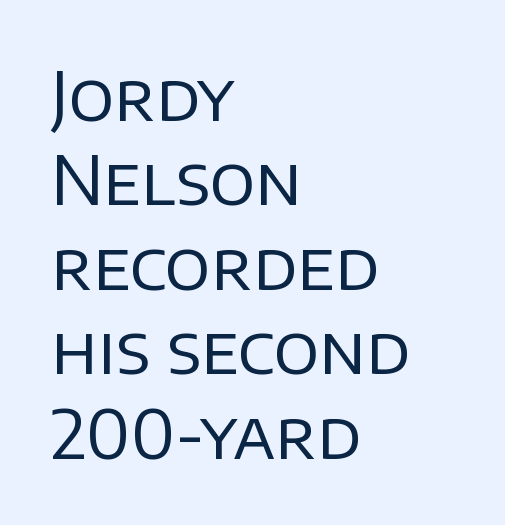
Q: Is the text bold? A: No.
Q: Is the text italic (slanted)? A: No, it is upright.
Q: Is the typeface a serif or a sans-serif typeface? A: Sans-serif.
Q: Is the text underlined? A: No.
Q: How is the paragraph aligned? A: Left-aligned.
Q: Is the spacing between letters normal or unusually wide? A: Normal.
Q: Is the spacing between lines tight, normal or loose? A: Normal.
Q: Width (condensed, normal, or wide)? A: Normal.
Q: Stroke contrast? A: Low.
Q: x-height? A: Large.
Q: Monospaced? A: No.
